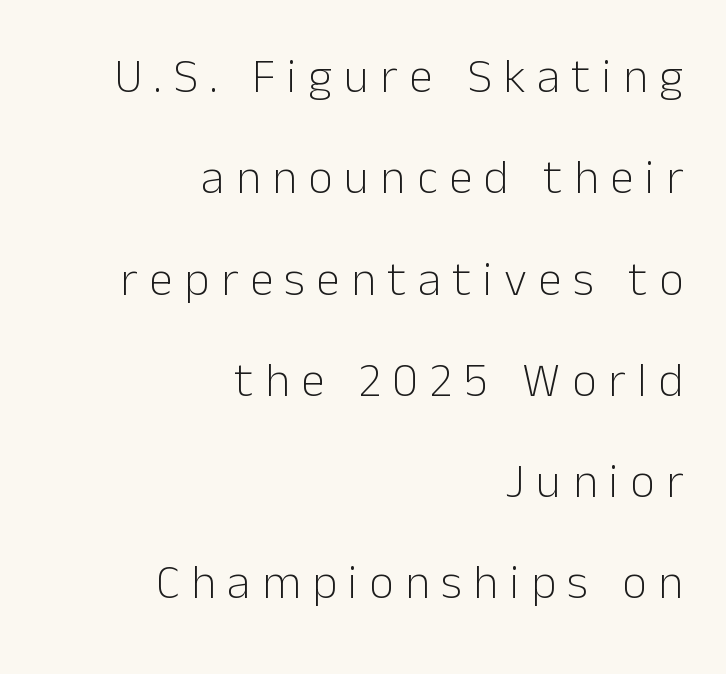
Does the leading feel generous? Absolutely, it's lavish. On a weight scale, this lands at 450 or below. No word sits above an underline. Posture: straight, roman, zero tilt.
